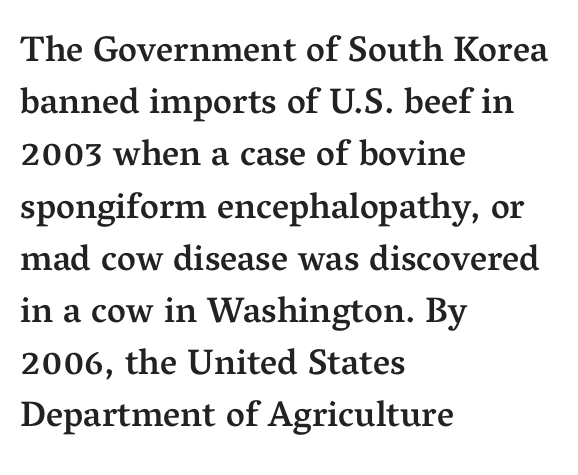
Q: Is the text bold? A: Semi-bold.
Q: Is the text italic (slanted)? A: No, it is upright.
Q: Is the typeface a serif or a sans-serif typeface? A: Serif.
Q: Is the text underlined? A: No.
Q: How is the paragraph aligned? A: Left-aligned.
Q: Is the spacing between letters normal or unusually wide? A: Normal.
Q: Is the spacing between lines tight, normal or loose? A: Normal.
Q: Width (condensed, normal, or wide)? A: Normal.
Q: Stroke contrast? A: Medium.
Q: x-height? A: Medium.
Q: Monospaced? A: No.
